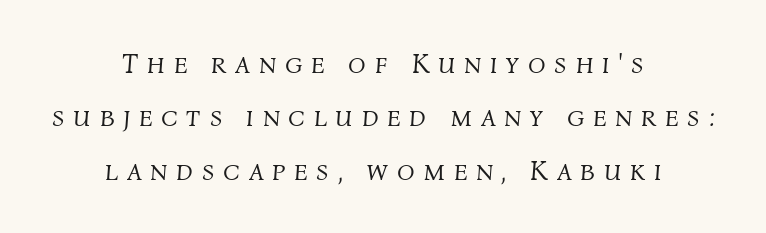
Substantial extra tracking has been applied to these lines. No letter is thick-stroked: the sample isn't bold. It's the slanting kind of type. Honestly, there is no underline to notice here at all. Leftover space on each line is divided equally before and after the words.
